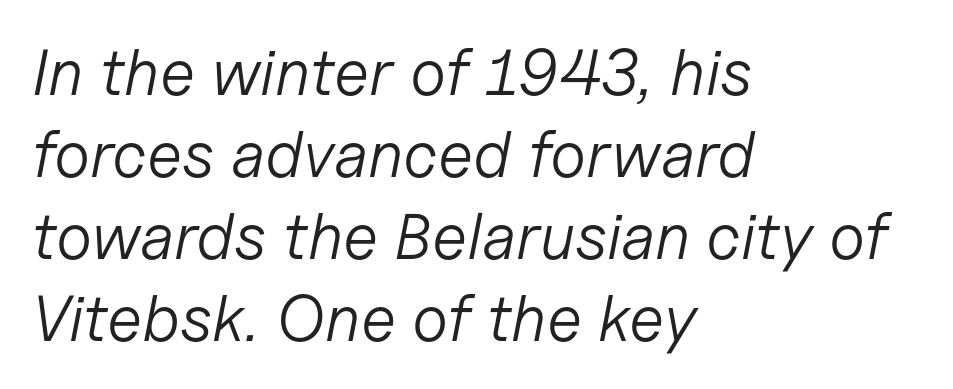
Q: Is the text bold? A: No.
Q: Is the text italic (slanted)? A: Yes, it leans right by about 11 degrees.
Q: Is the text underlined? A: No.
Q: How is the paragraph aligned? A: Left-aligned.
Q: Is the spacing between letters normal or unusually wide? A: Normal.
Q: Is the spacing between lines tight, normal or loose? A: Normal.
Q: Width (condensed, normal, or wide)? A: Normal.
Q: Stroke contrast? A: Low.
Q: x-height? A: Medium.
Q: Monospaced? A: No.
